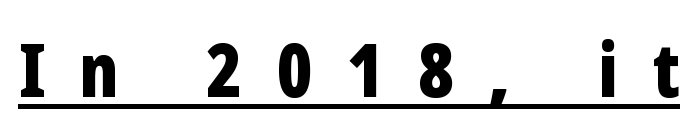
Q: Is the text bold? A: Yes.
Q: Is the text italic (slanted)? A: No, it is upright.
Q: Is the typeface a serif or a sans-serif typeface? A: Sans-serif.
Q: Is the text underlined? A: Yes.
Q: Is the spacing between letters normal or unusually wide? A: Unusually wide.
Q: Width (condensed, normal, or wide)? A: Condensed.
Q: Stroke contrast? A: Low.
Q: x-height? A: Medium.
Q: Monospaced? A: No.
